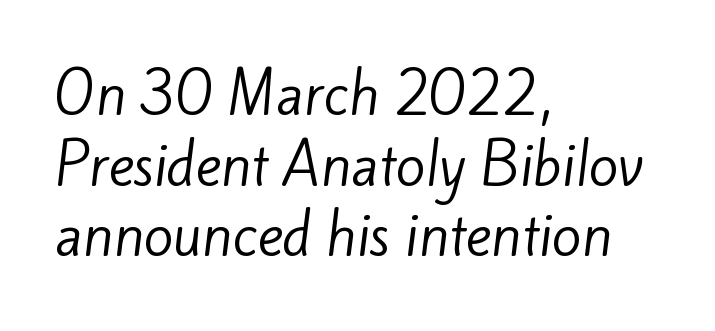
{"serif": "no", "bold": "no", "weight": "regular", "width": "normal", "stroke_contrast": "low", "x_height": "small", "monospaced": "no", "underline": "no", "align": "left", "line_spacing": "normal", "line_spacing_ratio": 1.31, "letter_spacing": "normal", "letter_spacing_em": 0.0, "glyph_px": 54}
